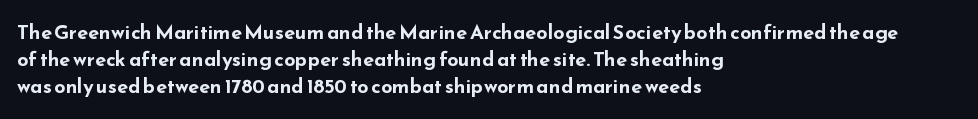
Vertical strokes here are truly vertical. Line spacing here is normal. The rendering anchors every line to the left-hand side. Short note: letters normally spaced. Has an underline been added? It has not. The sample has been set heavy, in full bold.
